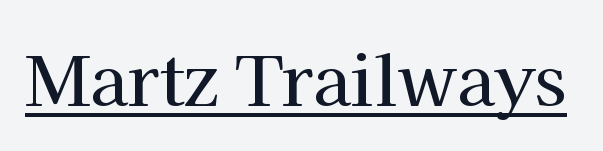
The image shows 69 px serif type, upright; set normal letter spacing, underlined; high stroke contrast and a medium x-height.
